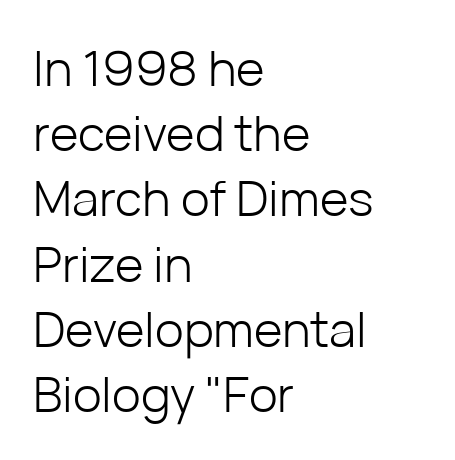
{"serif": "no", "italic": "no", "bold": "no", "weight": "light", "width": "normal", "stroke_contrast": "low", "x_height": "medium", "monospaced": "no", "underline": "no", "align": "left", "line_spacing": "normal", "line_spacing_ratio": 1.33, "letter_spacing": "normal", "letter_spacing_em": 0.0, "glyph_px": 49}
